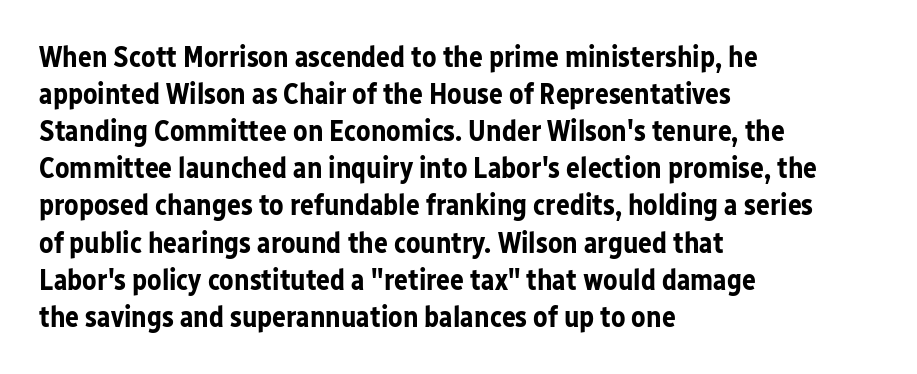
The image shows 29 px bold sans-serif type, upright; set left-aligned, normal line spacing (1.28x), normal letter spacing, not underlined; low stroke contrast and a medium x-height.
